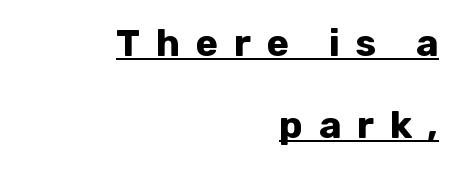
Leading is clearly above the norm, producing a sparse column. Which margin do the lines hug? The right one — the left edge is uneven. Descenders here cross a horizontal rule under the line. Proportional: the letters do not fall into vertical columns.
